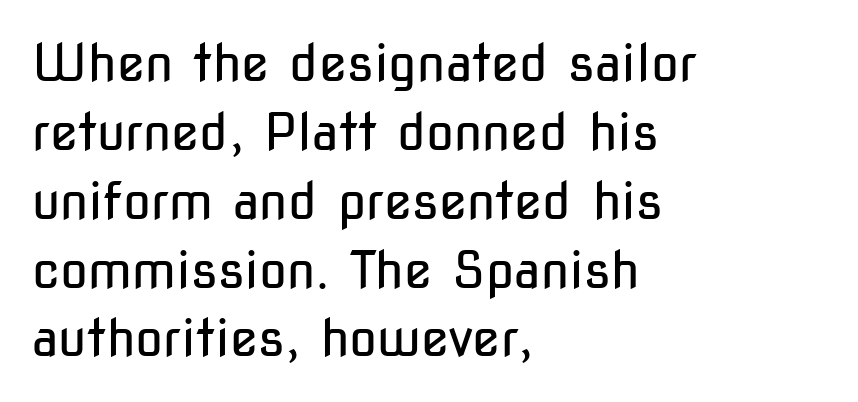
Q: Is the text bold? A: No.
Q: Is the text italic (slanted)? A: No, it is upright.
Q: Is the typeface a serif or a sans-serif typeface? A: Sans-serif.
Q: Is the text underlined? A: No.
Q: How is the paragraph aligned? A: Left-aligned.
Q: Is the spacing between letters normal or unusually wide? A: Normal.
Q: Is the spacing between lines tight, normal or loose? A: Normal.
Q: Width (condensed, normal, or wide)? A: Condensed.
Q: Stroke contrast? A: Low.
Q: x-height? A: Medium.
Q: Monospaced? A: No.
